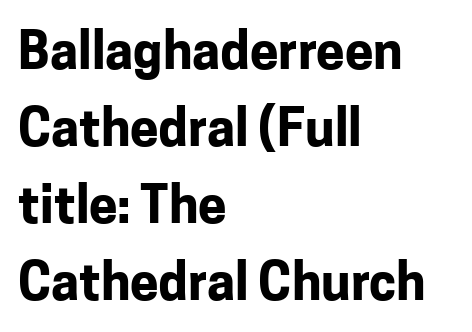
The image shows 51 px bold sans-serif type, upright; set left-aligned, normal line spacing (1.51x), normal letter spacing, not underlined; low stroke contrast and a medium x-height.
